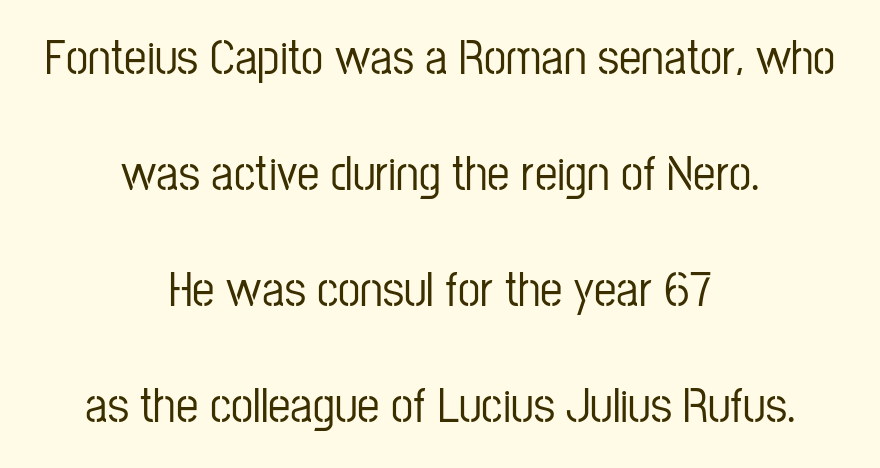
Type without underlining. This rendering leaves character spacing at its baseline value. You could fit nearly another row in the gap between these rows. Each letter's strokes conclude bluntly, with no projecting serifs. Each letter keeps its own natural width here, so spacing adapts to shape. A student would call this center alignment; a typographer would say set centered.
